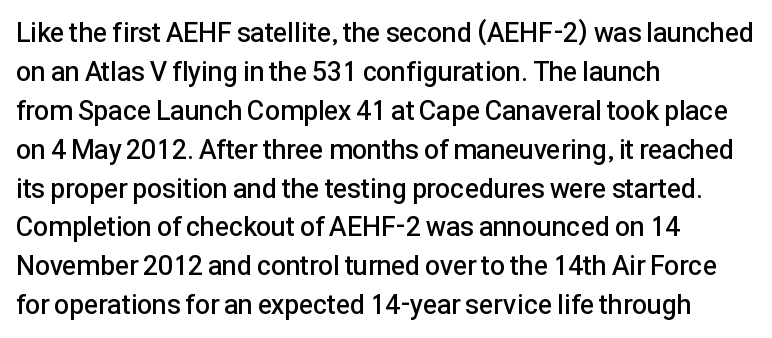
{"italic": "no", "bold": "semi", "underline": "no", "align": "left", "line_spacing": "normal", "line_spacing_ratio": 1.44, "letter_spacing": "normal", "letter_spacing_em": 0.0, "glyph_px": 27}
